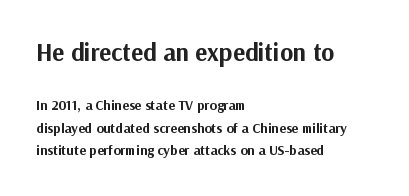
The image shows 25 px bold type, upright; set left-aligned, normal line spacing (1.61x), normal letter spacing, not underlined; the first (top) block is 1.79x larger.
